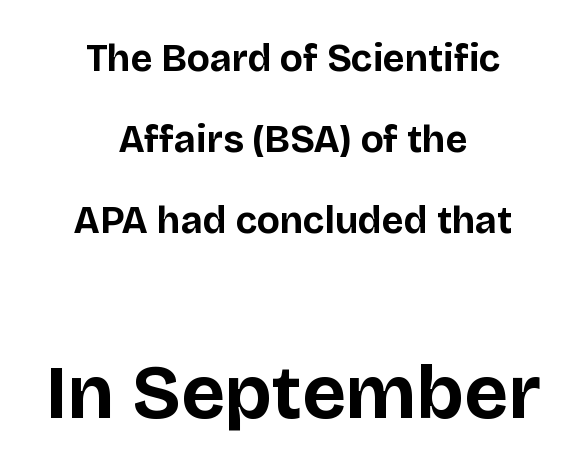
{"serif": "no", "italic": "no", "bold": "yes", "weight": "bold", "width": "normal", "stroke_contrast": "low", "x_height": "large", "monospaced": "no", "underline": "no", "align": "center", "line_spacing": "loose", "line_spacing_ratio": 2.13, "letter_spacing": "normal", "letter_spacing_em": 0.0, "larger_block": "second", "size_ratio": 2.0, "glyph_px": 76}
